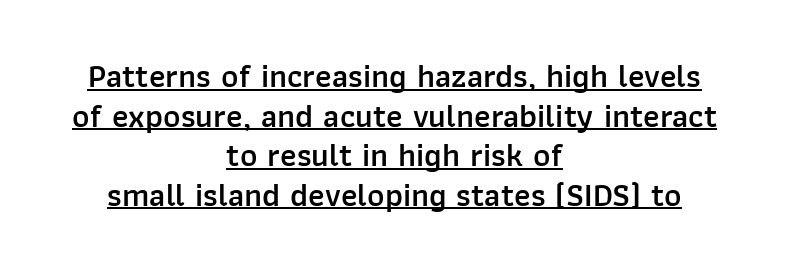
{"serif": "no", "italic": "no", "bold": "semi", "weight": "semibold", "width": "normal", "stroke_contrast": "low", "x_height": "medium", "monospaced": "no", "underline": "yes", "align": "center", "line_spacing_ratio": 1.2, "letter_spacing": "normal", "letter_spacing_em": 0.0, "glyph_px": 33}
